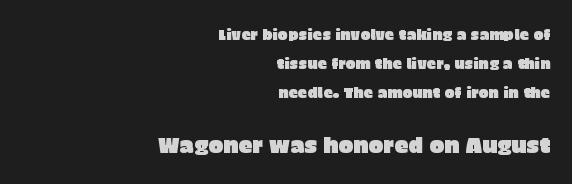
{"italic": "no", "underline": "no", "align": "right", "line_spacing": "loose", "line_spacing_ratio": 1.95, "letter_spacing": "normal", "letter_spacing_em": 0.0, "larger_block": "second", "size_ratio": 1.47, "glyph_px": 22}
